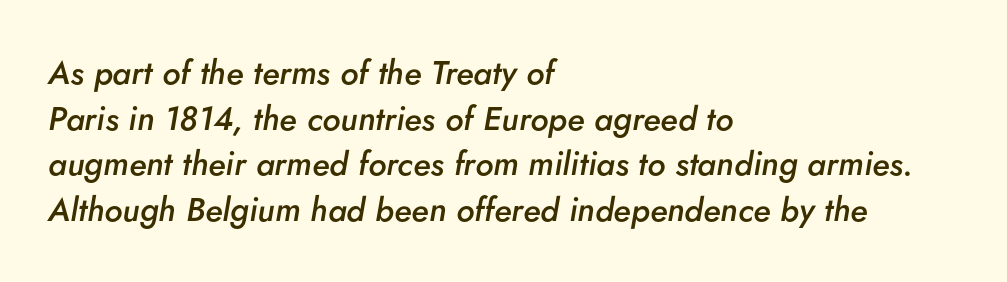
The image shows 33 px semibold type, italic (leaning right); set left-aligned, normal line spacing (1.38x), normal letter spacing, not underlined; low stroke contrast and a small x-height.
